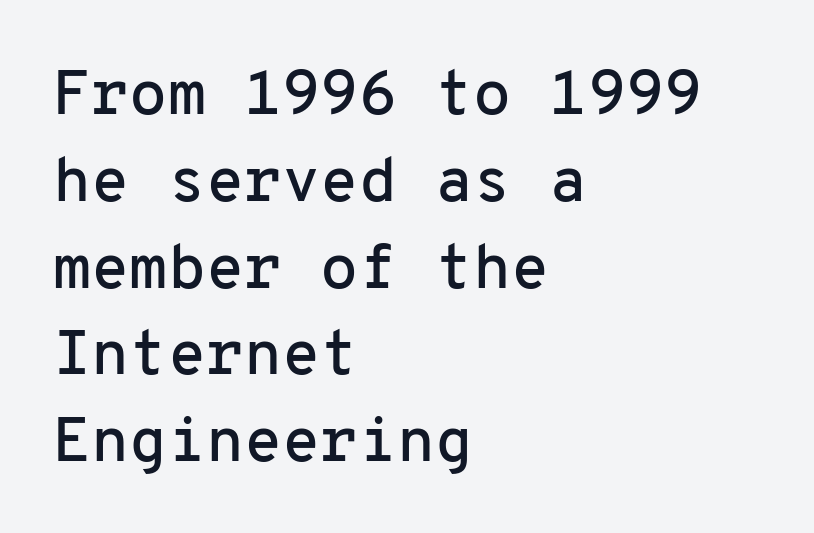
{"serif": "no", "italic": "no", "width": "normal", "stroke_contrast": "low", "x_height": "medium", "monospaced": "yes", "underline": "no", "align": "left", "line_spacing": "normal", "line_spacing_ratio": 1.4, "letter_spacing": "normal", "letter_spacing_em": 0.0, "glyph_px": 62}
